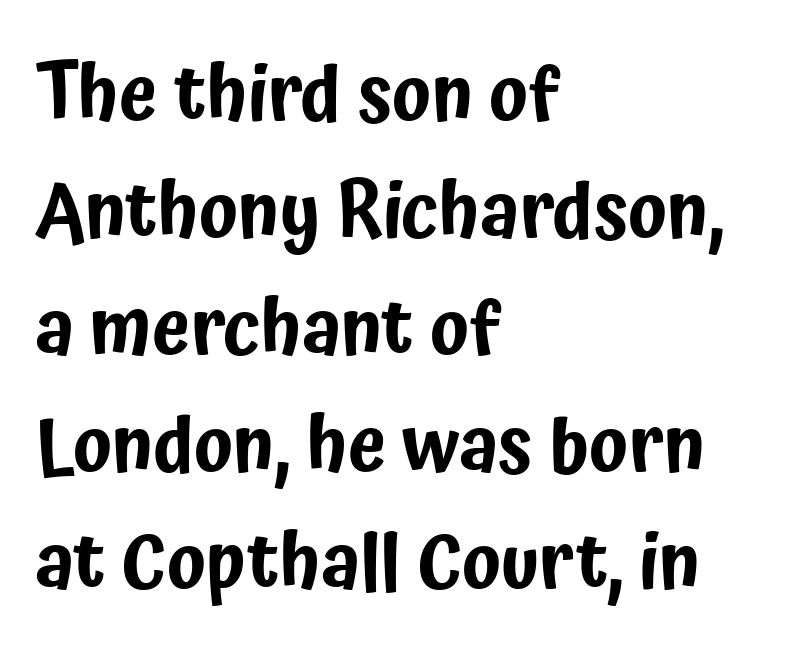
{"serif": "no", "italic": "no", "width": "condensed", "stroke_contrast": "low", "x_height": "medium", "monospaced": "no", "underline": "no", "align": "left", "line_spacing": "normal", "line_spacing_ratio": 1.52, "letter_spacing": "normal", "letter_spacing_em": 0.0, "glyph_px": 77}
